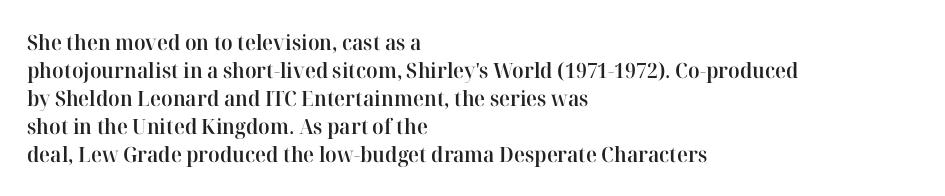
This is moderately heavy type, rendered in semibold. The baseline area is clear. The horizontal fit of the characters is conventional and even. Layout note: lines flush left.
